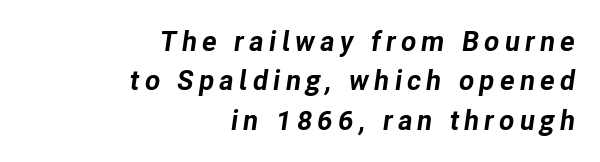
Check under the words: just untouched page. An italicized treatment has been applied to the whole sample. Weight check: bold — yes, fully. Reading down the column, the eye jumps a familiar distance to each next line. Line endings align vertically; line beginnings do not.
